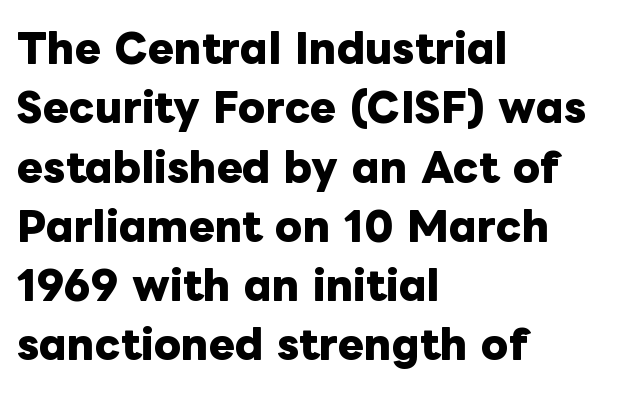
The image shows 39 px heavy type, upright; set left-aligned, normal line spacing (1.52x), normal letter spacing, not underlined; low stroke contrast and a medium x-height.
